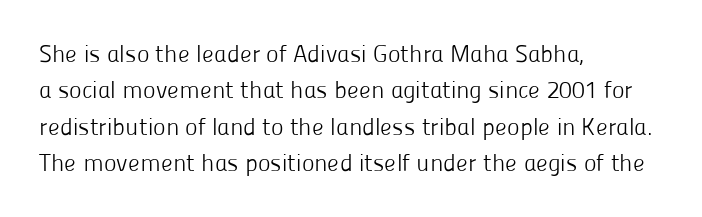
The image shows 24 px text type, upright; set left-aligned, normal line spacing (1.52x), normal letter spacing, not underlined.
